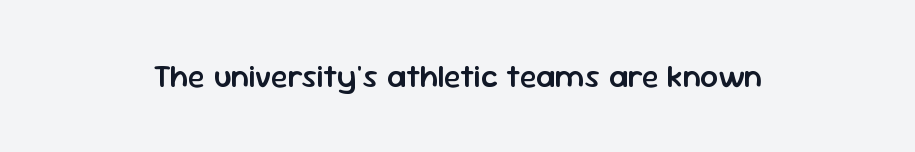
{"serif": "no", "italic": "no", "bold": "semi", "weight": "semibold", "width": "normal", "stroke_contrast": "low", "x_height": "medium", "monospaced": "no", "underline": "no", "letter_spacing": "normal", "letter_spacing_em": 0.0, "glyph_px": 32}
